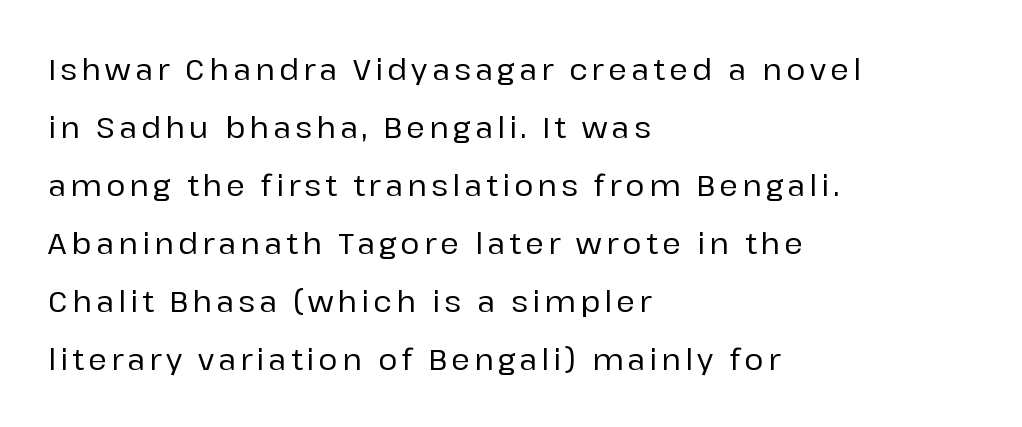
{"serif": "no", "italic": "no", "width": "normal", "stroke_contrast": "low", "x_height": "medium", "monospaced": "no", "underline": "no", "align": "left", "line_spacing": "loose", "line_spacing_ratio": 2.0, "glyph_px": 29}
